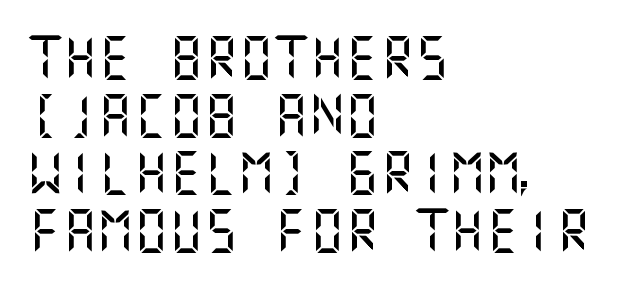
The image shows 44 px sans-serif type, upright; set left-aligned, normal line spacing (1.31x), normal letter spacing, not underlined; medium stroke contrast and a large x-height.
